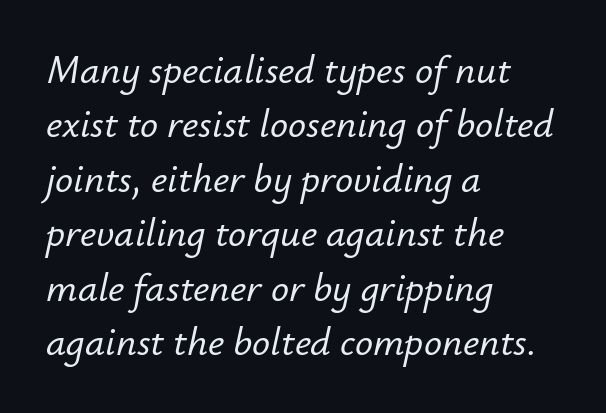
The line-height multiplier appears to be the usual default. Glance below the letters and you will spot only blank space. Varying glyph widths throughout — classic text-font behaviour. The axis of the letterforms is tilted away from vertical. In terms of letterspacing, this is plain default setting. The typesetter chose a ragged-right arrangement here.
